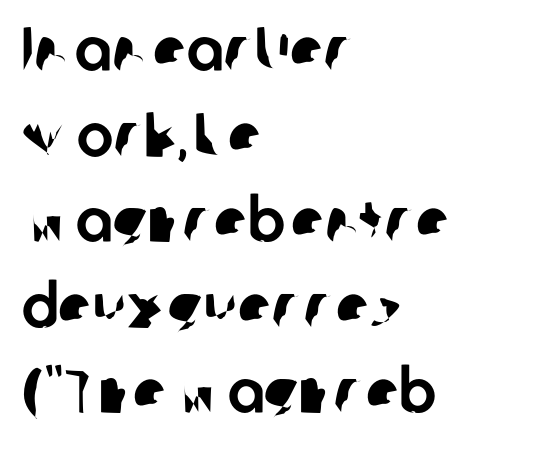
The image shows 62 px sans-serif type; set left-aligned, normal line spacing (1.38x), normal letter spacing, not underlined; low stroke contrast and a medium x-height.
